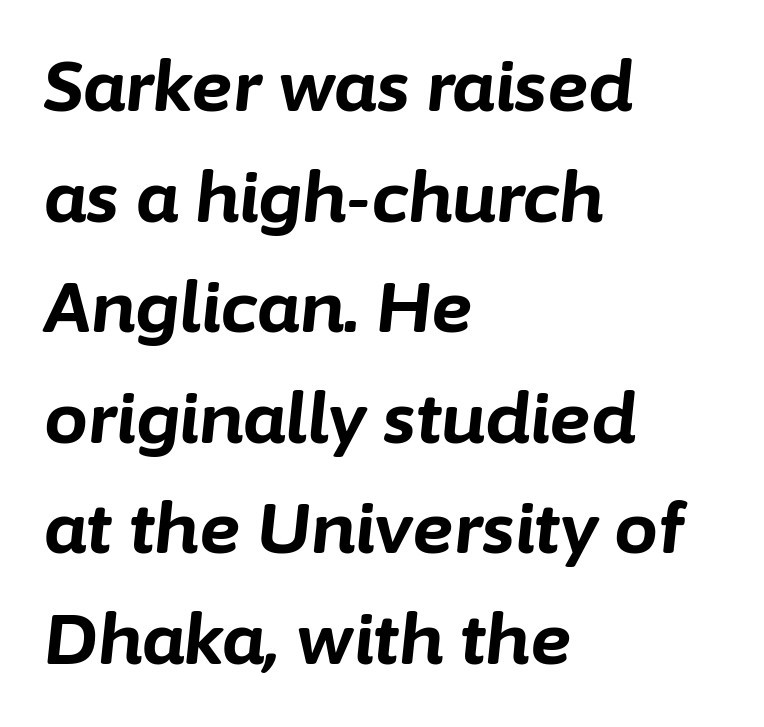
The image shows 70 px bold type, italic (leaning right); set left-aligned, normal line spacing (1.58x), normal letter spacing, not underlined; low stroke contrast and a medium x-height.
